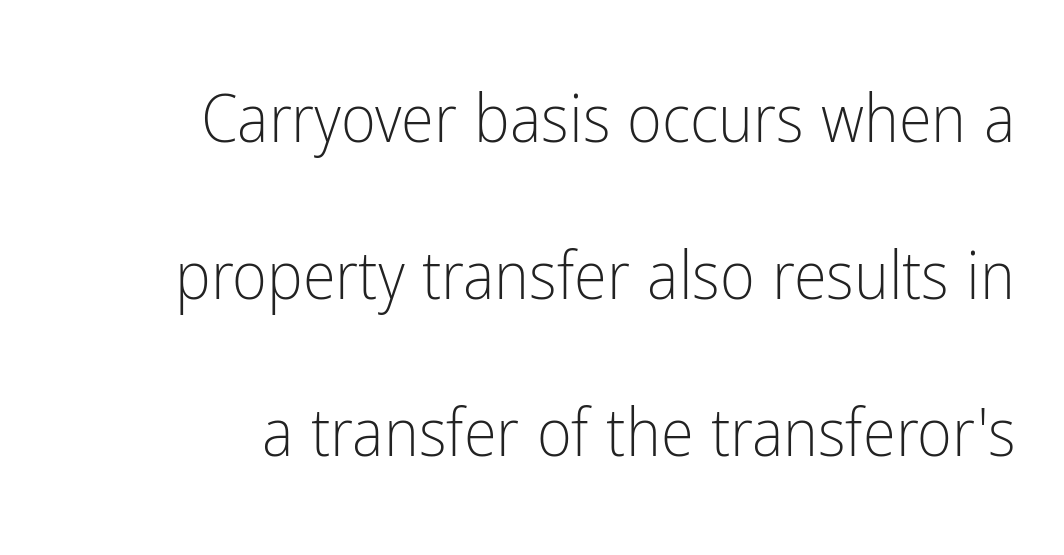
Q: Is the text bold? A: No.
Q: Is the text italic (slanted)? A: No, it is upright.
Q: Is the typeface a serif or a sans-serif typeface? A: Sans-serif.
Q: Is the text underlined? A: No.
Q: How is the paragraph aligned? A: Right-aligned.
Q: Is the spacing between letters normal or unusually wide? A: Normal.
Q: Is the spacing between lines tight, normal or loose? A: Loose.
Q: Width (condensed, normal, or wide)? A: Condensed.
Q: Stroke contrast? A: Low.
Q: x-height? A: Medium.
Q: Monospaced? A: No.
